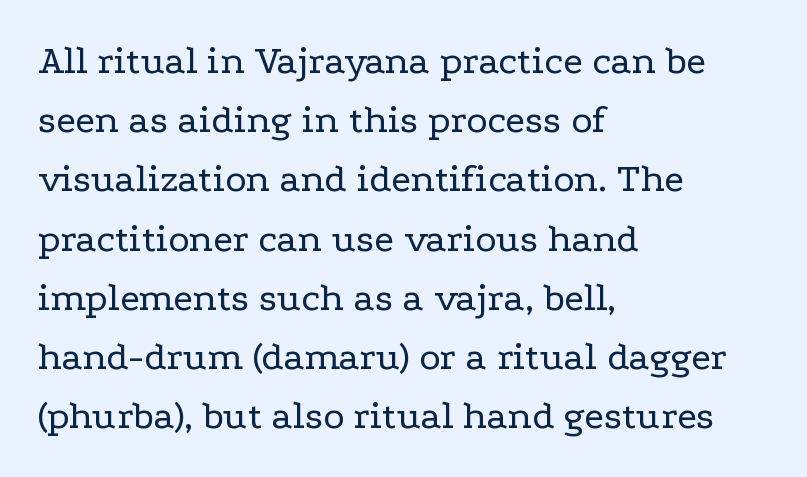
The image shows 40 px regular-weight, wide serif type, upright; set left-aligned, normal line spacing (1.48x), normal letter spacing, not underlined; low stroke contrast and a medium x-height.
